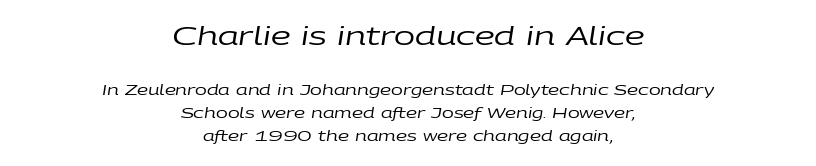
Larger block? The one above; the one below is distinctly smaller. Compared with typical paragraphs, the rows here are spaced about the same. Casual observation: everything's sitting right in the middle. This is not heavy type; no bold has been used. Look at the tracking — it's just the regular setting, nothing added.
